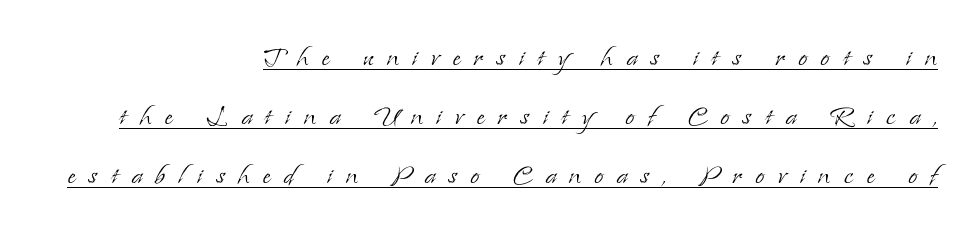
The image shows 33 px light serif type; set right-aligned, line spacing 1.79x, unusually wide letter spacing (+0.4 em), underlined; low stroke contrast and a small x-height.
